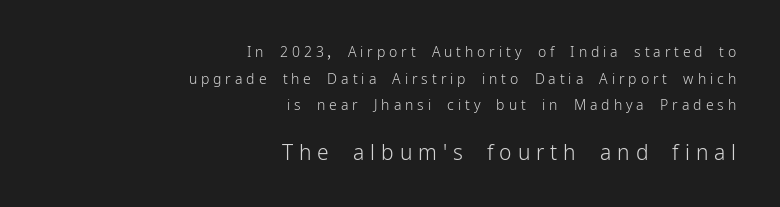
Heft: none added — not bold. Honestly, the rows look like they've been pulled way apart. Ascenders rise straight up at ninety degrees. Notice how the passage keeps a crisp vertical edge on the right only. The letters in the lower block stand taller than those in the block above. Type without underlining.
